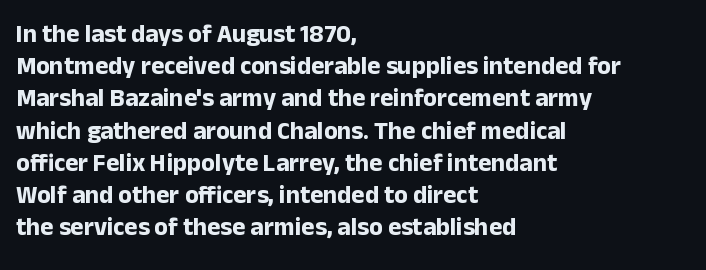
The image shows 25 px bold type, upright; set left-aligned, normal line spacing (1.29x), normal letter spacing, not underlined.
